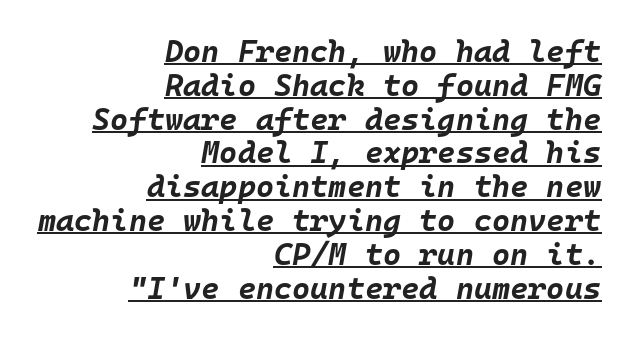
Standard letterfit; no display-style spreading of the glyphs. This sample has the even, mechanical cadence of fixed-width lettering. Students, observe: this is what under-led, compact text looks like. The rag falls on the left side of this text block.
